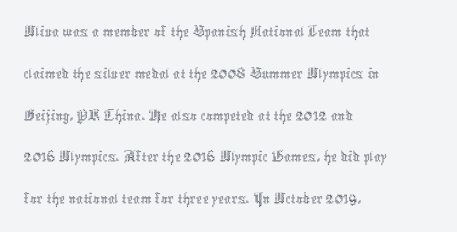
Q: Is the text bold? A: No.
Q: Is the text italic (slanted)? A: No, it is upright.
Q: Is the text underlined? A: No.
Q: How is the paragraph aligned? A: Left-aligned.
Q: Is the spacing between letters normal or unusually wide? A: Normal.
Q: Width (condensed, normal, or wide)? A: Condensed.
Q: x-height? A: Medium.
Q: Monospaced? A: No.
